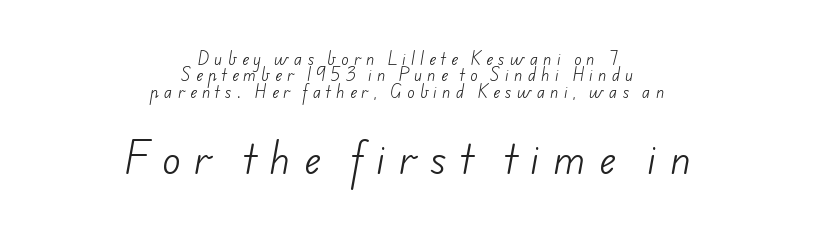
Q: Is the text bold? A: No.
Q: Is the typeface a serif or a sans-serif typeface? A: Sans-serif.
Q: Is the text underlined? A: No.
Q: How is the paragraph aligned? A: Centered.
Q: Is the spacing between letters normal or unusually wide? A: Unusually wide.
Q: Is the spacing between lines tight, normal or loose? A: Tight.
Q: Which block of text is set in a larger size, the first (top) or the second (bottom)? A: The second (bottom) one.
Q: Width (condensed, normal, or wide)? A: Normal.
Q: Stroke contrast? A: Low.
Q: x-height? A: Small.
Q: Monospaced? A: No.
